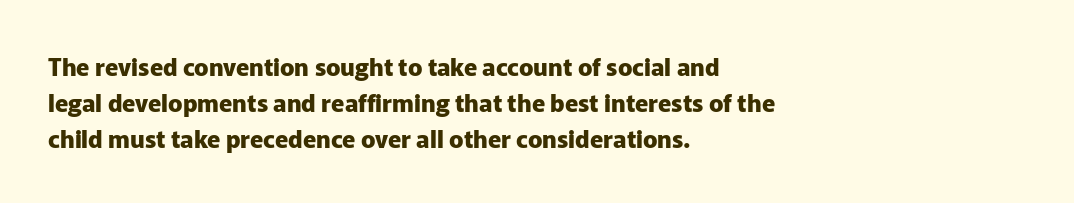
The image shows 24 px bold type, upright; set left-aligned, normal line spacing (1.49x), normal letter spacing, not underlined.
